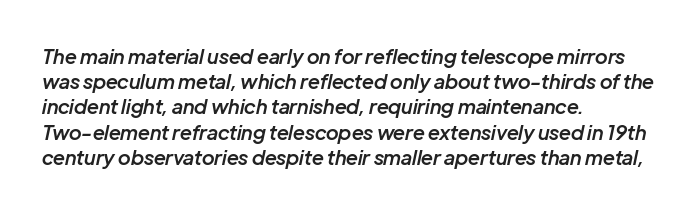
{"italic": "yes", "lean": "right", "slant_degrees": 12, "bold": "semi", "underline": "no", "align": "left", "line_spacing": "normal", "line_spacing_ratio": 1.26, "letter_spacing": "normal", "letter_spacing_em": 0.0, "glyph_px": 20}
